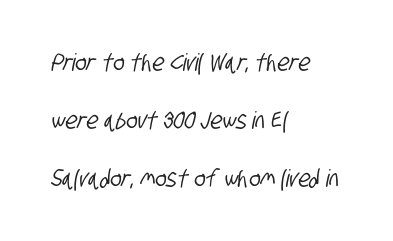
{"underline": "no", "align": "left", "line_spacing": "loose", "line_spacing_ratio": 2.41, "letter_spacing": "normal", "letter_spacing_em": 0.0, "glyph_px": 24}
